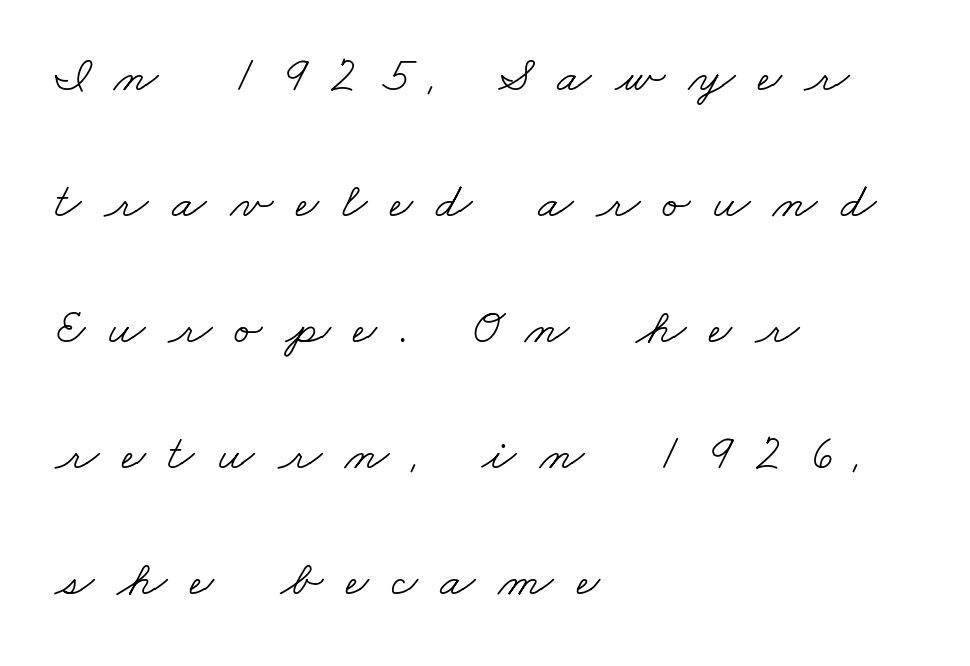
{"serif": "yes", "bold": "no", "weight": "light", "width": "wide", "stroke_contrast": "low", "x_height": "small", "monospaced": "no", "underline": "no", "align": "left", "line_spacing": "loose", "line_spacing_ratio": 2.47, "letter_spacing": "wide", "letter_spacing_em": 0.45, "glyph_px": 51}
